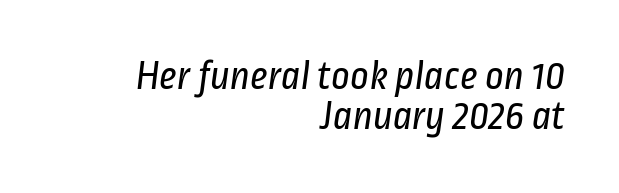
Q: Is the text bold? A: No.
Q: Is the typeface a serif or a sans-serif typeface? A: Sans-serif.
Q: Is the text underlined? A: No.
Q: How is the paragraph aligned? A: Right-aligned.
Q: Is the spacing between letters normal or unusually wide? A: Normal.
Q: Is the spacing between lines tight, normal or loose? A: Tight.
Q: Width (condensed, normal, or wide)? A: Condensed.
Q: Stroke contrast? A: Low.
Q: x-height? A: Medium.
Q: Monospaced? A: No.
